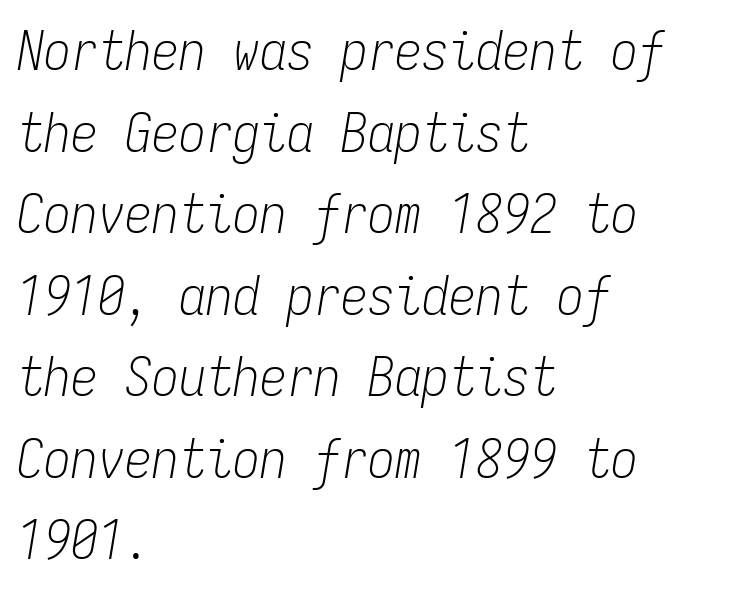
The letters march in equal steps, a hallmark of fixed-pitch type. Quick note: interline space is typical. Each word holds together tightly as a unit, with standard inter-letter gaps. The lettering tilts uniformly, giving the passage an italic look. The strip under each line holds only bare page.
